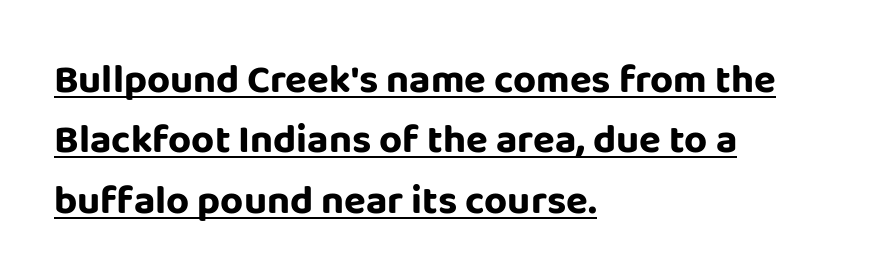
Nope, no serifs anywhere on these letters. Left-aligned paragraph, ragged on the right. Compared with typical body copy, the letter spacing here is the same. Is there much room between lines? A standard amount, neither cramped nor airy. The letters stand straight up with perfectly vertical stems. The glyphs are accompanied by a horizontal stroke just below them.
